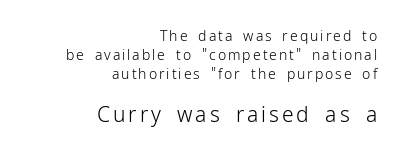
Q: Is the text bold? A: No.
Q: Is the text italic (slanted)? A: No, it is upright.
Q: Is the text underlined? A: No.
Q: How is the paragraph aligned? A: Right-aligned.
Q: Is the spacing between lines tight, normal or loose? A: Normal.
Q: Which block of text is set in a larger size, the first (top) or the second (bottom)? A: The second (bottom) one.
